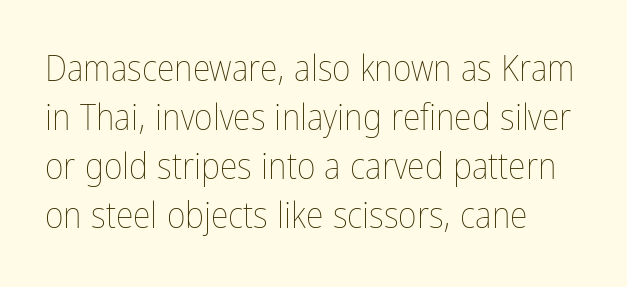
Q: Is the text bold? A: No.
Q: Is the text italic (slanted)? A: No, it is upright.
Q: Is the text underlined? A: No.
Q: How is the paragraph aligned? A: Left-aligned.
Q: Is the spacing between letters normal or unusually wide? A: Normal.
Q: Is the spacing between lines tight, normal or loose? A: Normal.
Q: Width (condensed, normal, or wide)? A: Condensed.
Q: Stroke contrast? A: Low.
Q: x-height? A: Medium.
Q: Monospaced? A: No.
